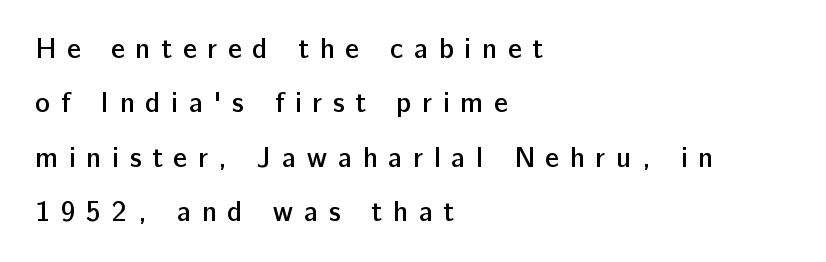
Baseline-to-baseline distance is far greater than the letter height. Each letter keeps its own natural width here, so spacing adapts to shape. The passage shown is semibold, sitting just below true bold. The rendering anchors every line to the left-hand side.
